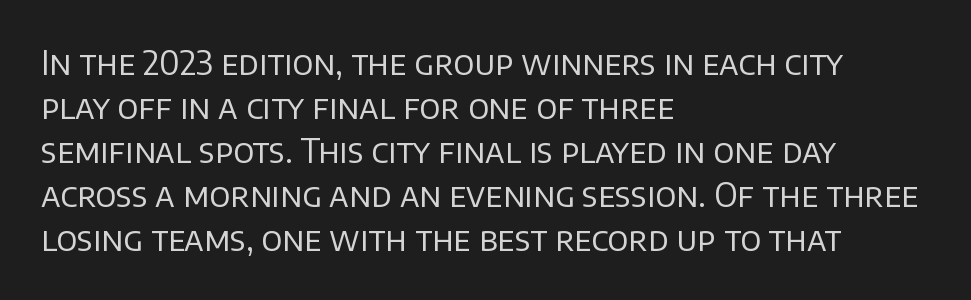
The image shows 33 px regular-weight sans-serif type, upright; set left-aligned, normal line spacing (1.33x), normal letter spacing, not underlined; low stroke contrast and a large x-height.
